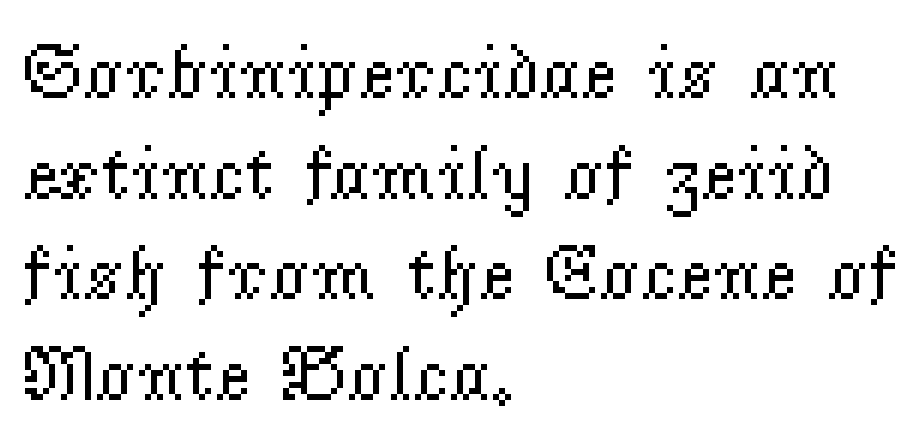
{"serif": "yes", "italic": "no", "bold": "no", "weight": "regular", "width": "normal", "stroke_contrast": "low", "x_height": "small", "monospaced": "no", "underline": "no", "align": "left", "line_spacing": "normal", "line_spacing_ratio": 1.29, "letter_spacing": "normal", "letter_spacing_em": 0.0, "glyph_px": 78}
